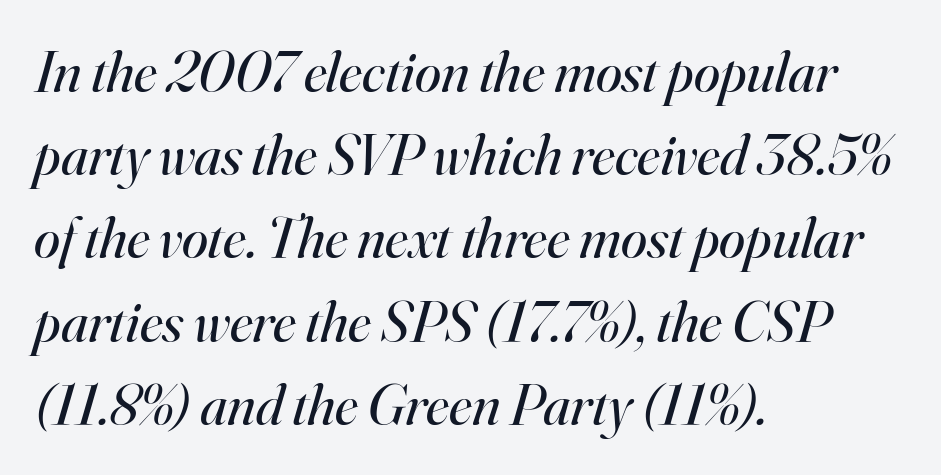
The typesetting does not lean heavy: it is not bold. Serifs: yes, visible at the terminals of the letterforms. The face used here is proportionally spaced, like ordinary book or web type. Left-aligned paragraph, ragged on the right. Is the letter spacing exaggerated? No — it looks like the ordinary default. The text carries the slant typical of an italic or oblique font.
